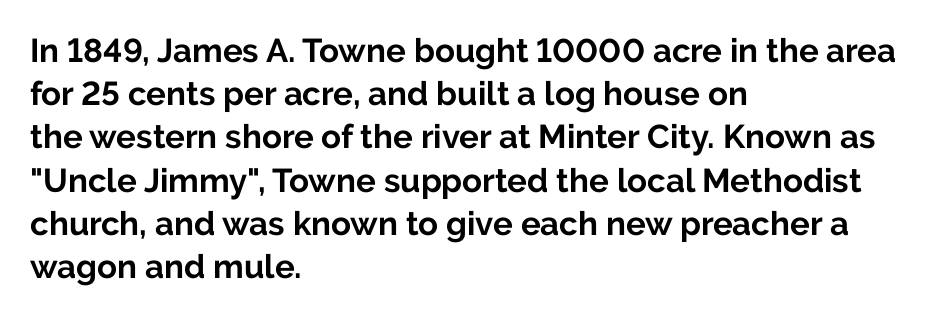
The image shows 33 px bold sans-serif type, upright; set left-aligned, normal line spacing (1.31x), normal letter spacing, not underlined; low stroke contrast and a medium x-height.
